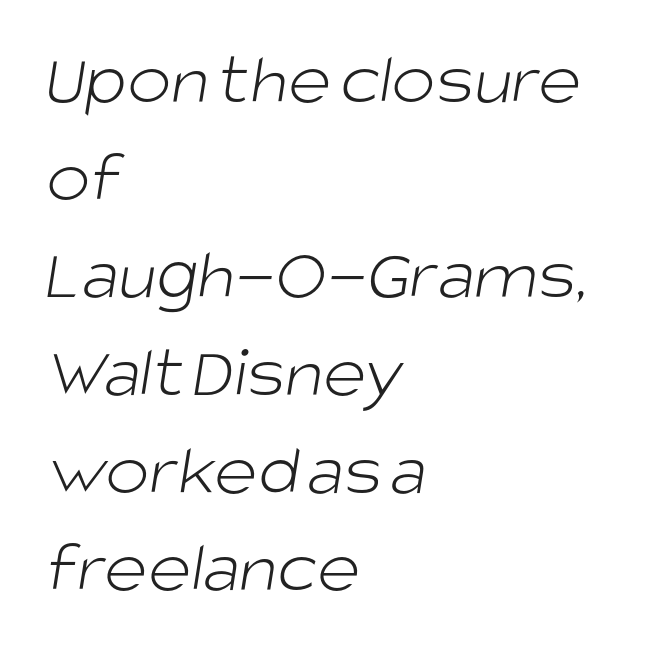
The image shows 74 px light sans-serif type; set left-aligned, normal line spacing (1.32x), normal letter spacing, not underlined; low stroke contrast and a large x-height.
